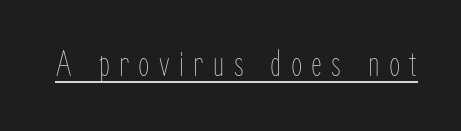
Descenders here cross a horizontal rule under the line. Observe the wide spacing: letters keep a clear distance from each other. This is roman type, the default non-slanted kind. Vertical stems look standard width or narrower in stroke. Varying glyph widths throughout — classic text-font behaviour.
